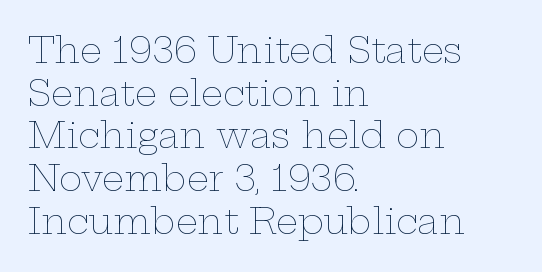
{"italic": "no", "bold": "no", "weight": "thin", "width": "wide", "stroke_contrast": "low", "x_height": "medium", "monospaced": "no", "underline": "no", "align": "left", "line_spacing_ratio": 1.22, "letter_spacing": "normal", "letter_spacing_em": 0.0, "glyph_px": 35}
